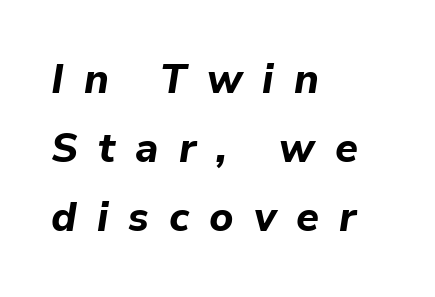
The image shows 41 px bold type, italic (leaning right); set left-aligned, normal line spacing (1.68x), unusually wide letter spacing (+0.49 em), not underlined; low stroke contrast and a medium x-height.
